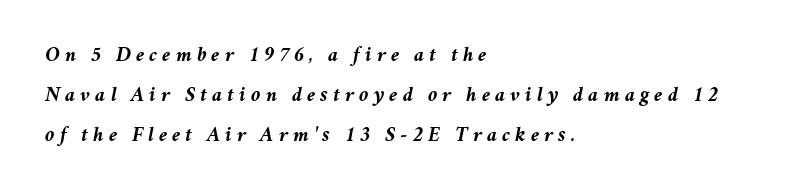
{"italic": "yes", "lean": "right", "slant_degrees": 11, "bold": "yes", "underline": "no", "align": "left", "line_spacing": "loose", "line_spacing_ratio": 1.91, "letter_spacing": "wide", "letter_spacing_em": 0.24, "glyph_px": 21}
